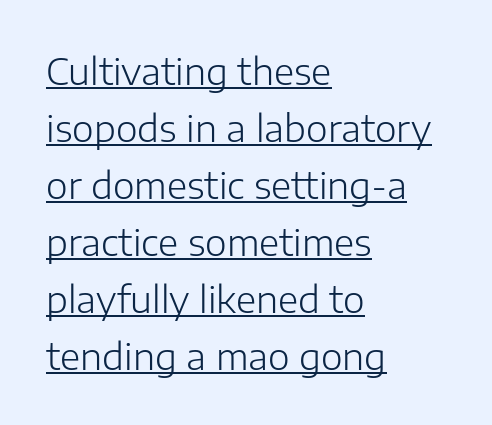
Q: Is the text bold? A: No.
Q: Is the text italic (slanted)? A: No, it is upright.
Q: Is the typeface a serif or a sans-serif typeface? A: Sans-serif.
Q: Is the text underlined? A: Yes.
Q: How is the paragraph aligned? A: Left-aligned.
Q: Is the spacing between letters normal or unusually wide? A: Normal.
Q: Is the spacing between lines tight, normal or loose? A: Normal.
Q: Width (condensed, normal, or wide)? A: Normal.
Q: Stroke contrast? A: Low.
Q: x-height? A: Medium.
Q: Monospaced? A: No.
